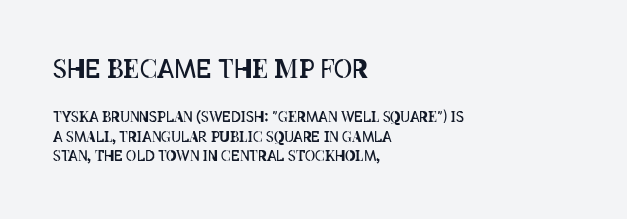
The paragraph has a hard left edge and a soft right edge. The words here are not underlined. Does extra space separate the letters? No, they use regular spacing. The designer gave the opening block more size than the closing block.
